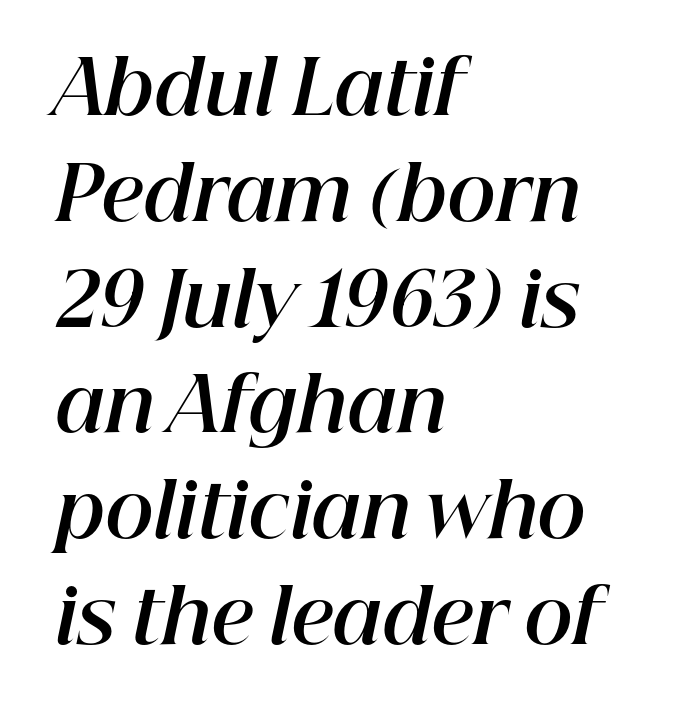
The image shows 74 px bold type, italic (leaning right); set left-aligned, normal line spacing (1.43x), normal letter spacing, not underlined; high stroke contrast and a medium x-height.
